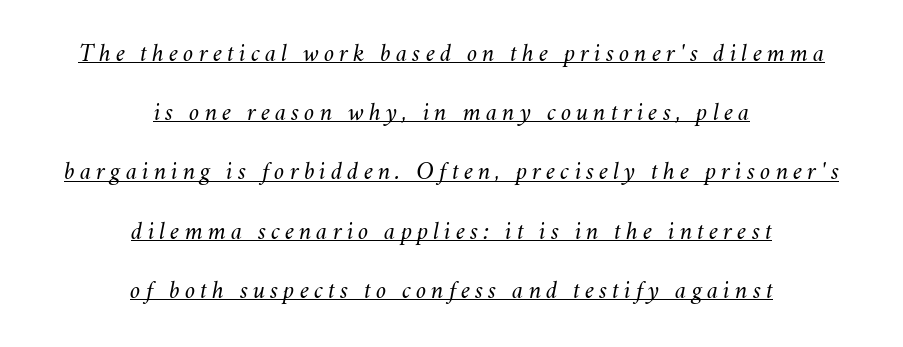
{"italic": "yes", "lean": "right", "slant_degrees": 11, "bold": "no", "underline": "yes", "align": "center", "line_spacing": "loose", "line_spacing_ratio": 2.37, "letter_spacing": "wide", "letter_spacing_em": 0.2, "glyph_px": 25}
